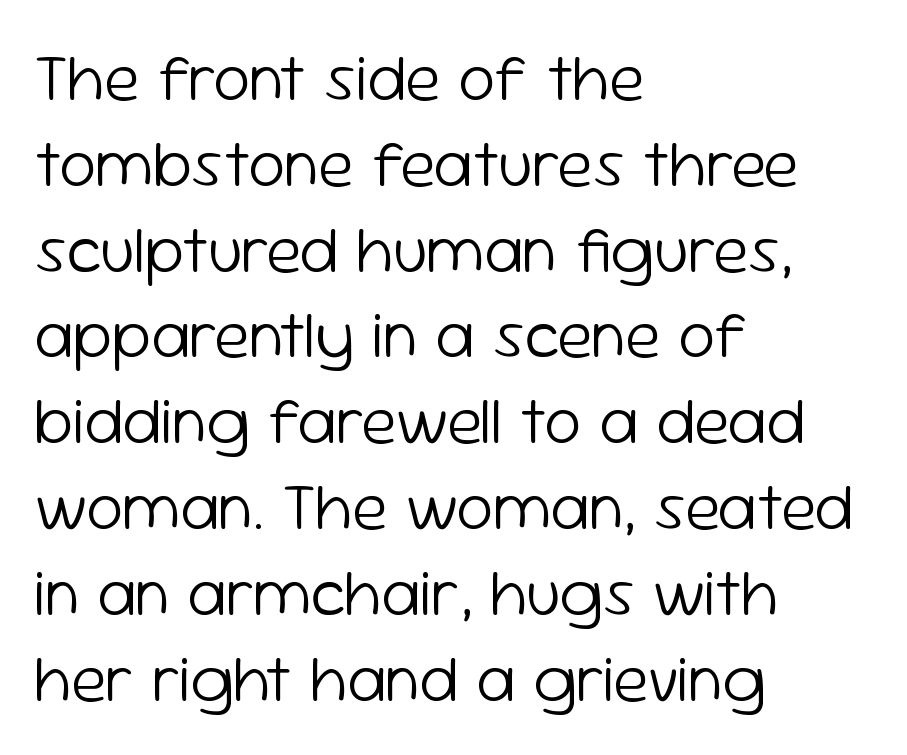
The image shows 66 px light sans-serif type, upright; set left-aligned, normal line spacing (1.3x), normal letter spacing, not underlined; low stroke contrast and a medium x-height.
